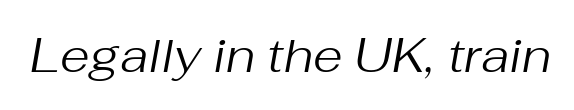
The image shows 48 px regular-weight type, italic (leaning right); set normal letter spacing, not underlined; medium stroke contrast and a medium x-height.
